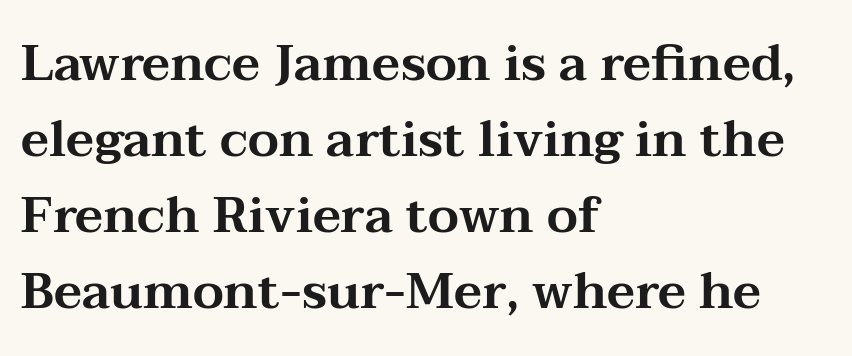
The image shows 50 px wide serif type, upright; set left-aligned, normal line spacing (1.52x), normal letter spacing, not underlined; medium stroke contrast and a medium x-height.
